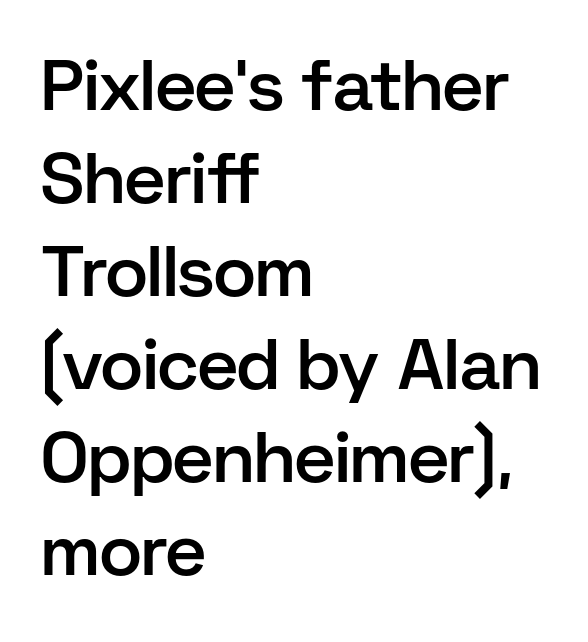
{"serif": "no", "italic": "no", "bold": "semi", "weight": "semibold", "width": "normal", "stroke_contrast": "low", "x_height": "medium", "monospaced": "no", "underline": "no", "align": "left", "line_spacing": "normal", "line_spacing_ratio": 1.31, "letter_spacing": "normal", "letter_spacing_em": 0.0, "glyph_px": 71}
